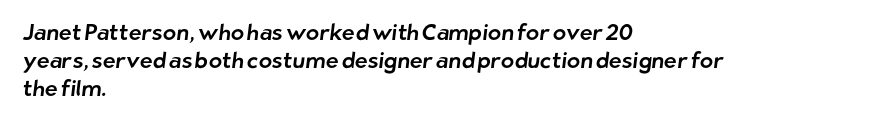
The lines sit at an ordinary, default distance from one another. Alignment: flush left. The tracking reads as untouched default to a designer's eye. The area under the type is left untouched.
